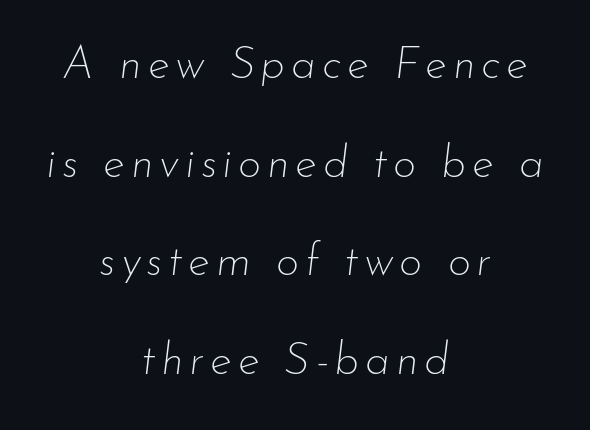
Bold? No — there's no thickening of the strokes. In terms of leading, this rendering errs on the spacious side. Both edges are ragged and mirror each other, which tells us the setting is centered. Varying glyph widths throughout — classic text-font behaviour. The space directly below the letters is spotless. Italic: yes, the glyphs are oblique.
